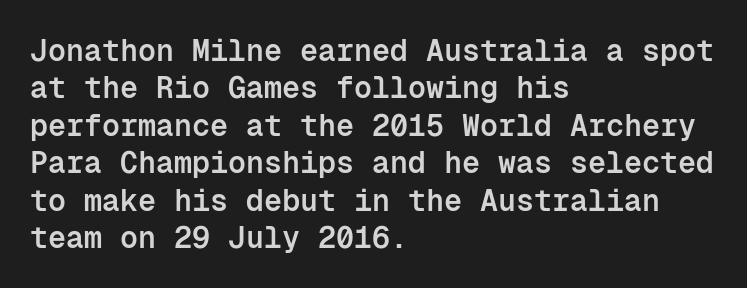
{"serif": "no", "italic": "no", "bold": "semi", "weight": "semibold", "width": "normal", "stroke_contrast": "low", "x_height": "medium", "monospaced": "yes", "underline": "no", "align": "left", "line_spacing": "normal", "line_spacing_ratio": 1.25, "letter_spacing": "normal", "letter_spacing_em": 0.0, "glyph_px": 30}
